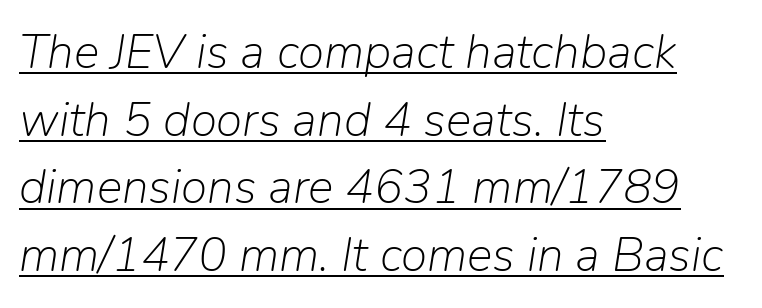
{"italic": "yes", "lean": "right", "slant_degrees": 9, "bold": "no", "weight": "light", "width": "normal", "stroke_contrast": "low", "x_height": "medium", "monospaced": "no", "underline": "yes", "align": "left", "line_spacing": "normal", "line_spacing_ratio": 1.41, "letter_spacing": "normal", "letter_spacing_em": 0.0, "glyph_px": 48}
